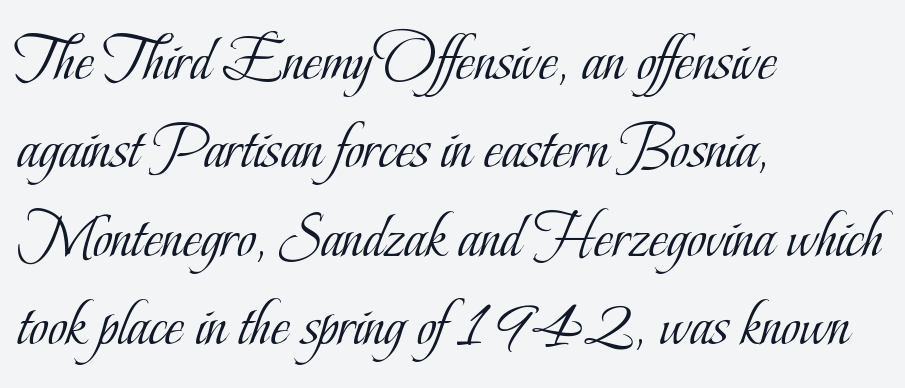
Here the designer chose a conventional face with non-uniform glyph widths. Successive baselines arrive at the customary interval. What stands out about the letter spacing? Nothing — it is the standard amount. Descenders are the only things crossing below the line.
